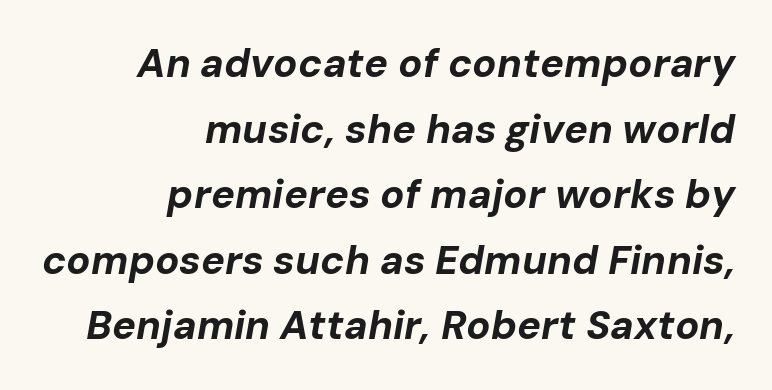
Honestly, there is no underline to notice here at all. This sample uses plain, unmodified letter spacing. These words are printed bold, with thick strokes throughout. A typesetter would call this proportional, since set widths differ per character. Observe the lean: these are italic letterforms. Notice how descenders clear the ascenders below comfortably — that's standard leading.
